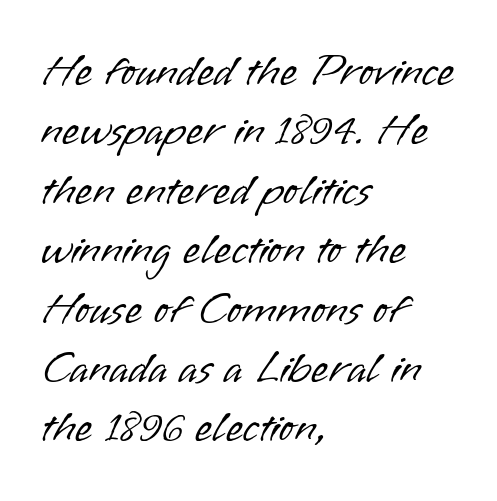
The image shows 45 px light sans-serif type; set left-aligned, normal line spacing (1.32x), normal letter spacing, not underlined; low stroke contrast and a small x-height.
